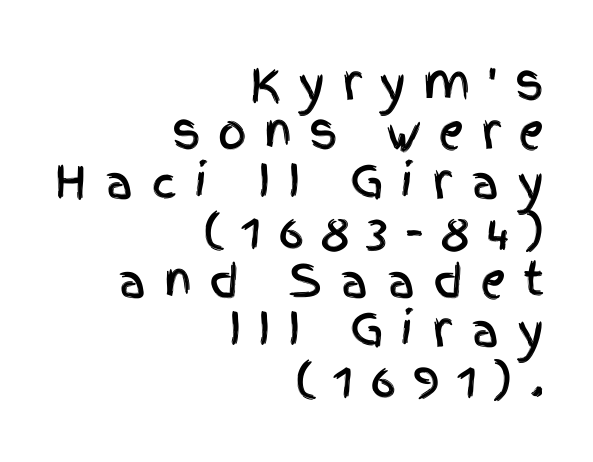
Q: Is the text italic (slanted)? A: No, it is upright.
Q: Is the typeface a serif or a sans-serif typeface? A: Sans-serif.
Q: Is the text underlined? A: No.
Q: How is the paragraph aligned? A: Right-aligned.
Q: Is the spacing between letters normal or unusually wide? A: Unusually wide.
Q: Is the spacing between lines tight, normal or loose? A: Tight.
Q: Width (condensed, normal, or wide)? A: Condensed.
Q: x-height? A: Large.
Q: Monospaced? A: No.
